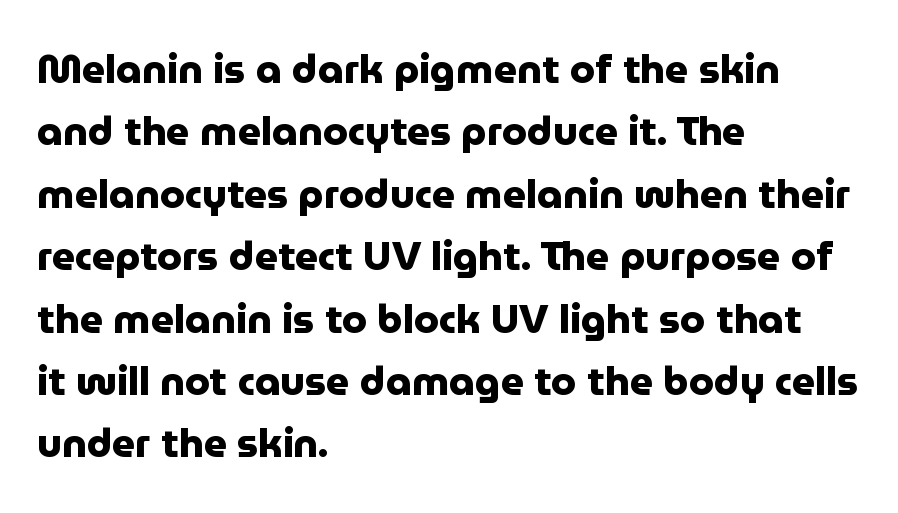
{"serif": "no", "italic": "no", "bold": "yes", "weight": "heavy", "width": "normal", "stroke_contrast": "low", "x_height": "medium", "monospaced": "no", "underline": "no", "align": "left", "line_spacing": "normal", "line_spacing_ratio": 1.56, "letter_spacing": "normal", "letter_spacing_em": 0.0, "glyph_px": 40}
